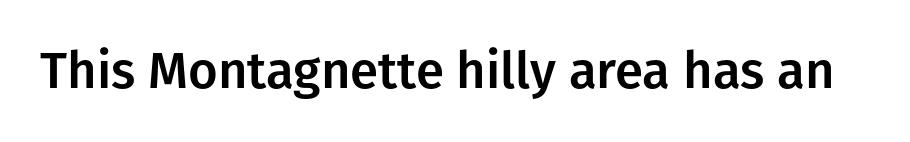
Q: Is the text italic (slanted)? A: No, it is upright.
Q: Is the typeface a serif or a sans-serif typeface? A: Sans-serif.
Q: Is the text underlined? A: No.
Q: Is the spacing between letters normal or unusually wide? A: Normal.
Q: Width (condensed, normal, or wide)? A: Normal.
Q: Stroke contrast? A: Low.
Q: x-height? A: Medium.
Q: Monospaced? A: No.
